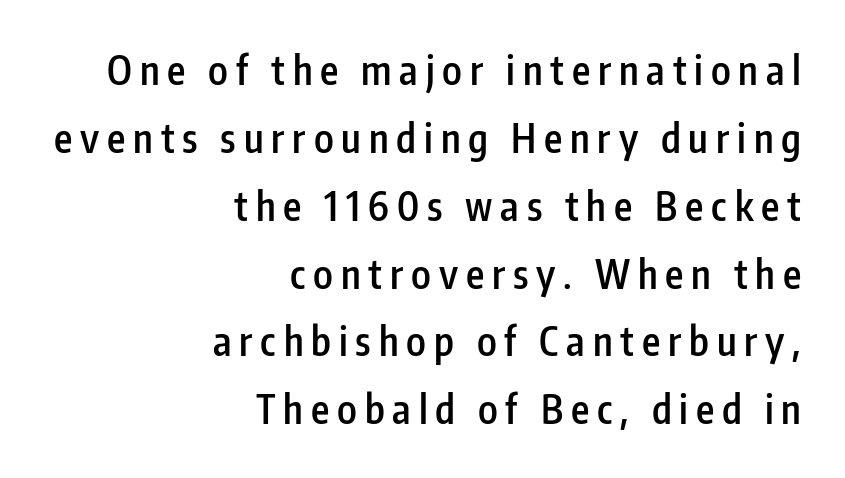
The font is running at a semibold setting, under full bold. A flush-right, rag-left setting is used for this passage. The horizontal fit of the characters is loose and conspicuously gappy. The typeface chosen for these lines omits serifs. This rendering features lettering with no underline. The letters stand upright; this is a roman face.
